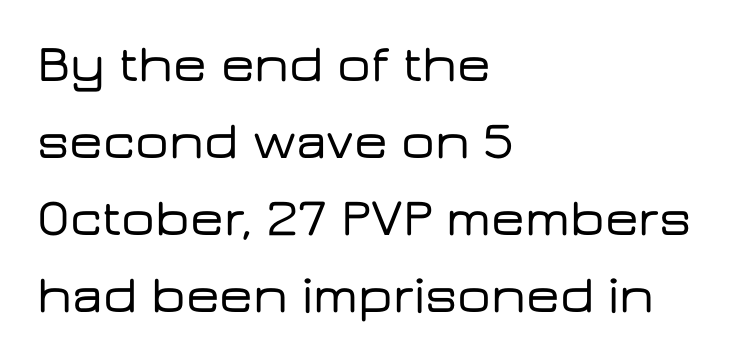
{"serif": "no", "italic": "no", "width": "wide", "stroke_contrast": "low", "x_height": "medium", "monospaced": "no", "underline": "no", "align": "left", "line_spacing": "normal", "line_spacing_ratio": 1.45, "letter_spacing": "normal", "letter_spacing_em": 0.0, "glyph_px": 53}
